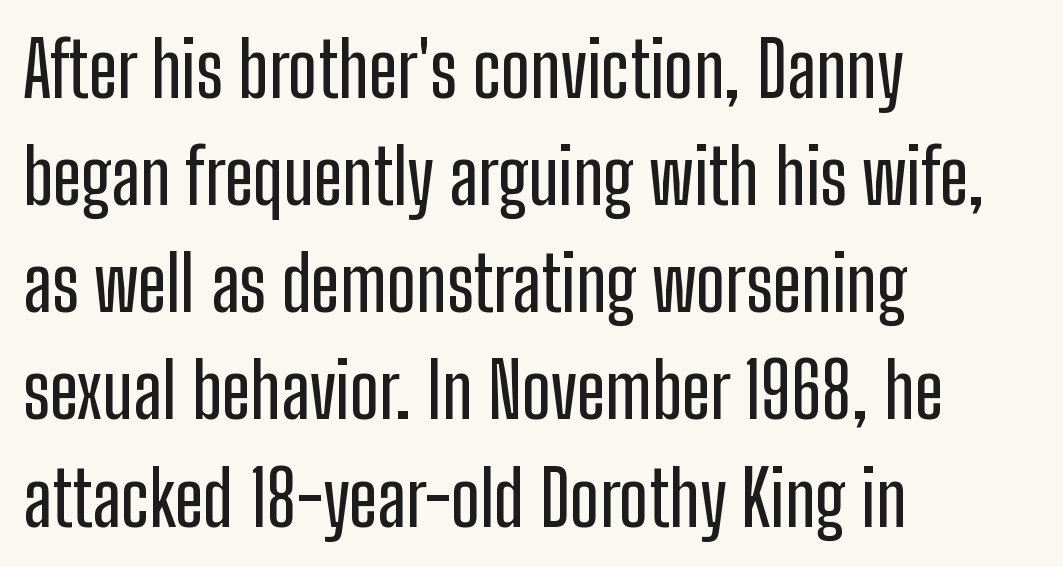
Q: Is the text italic (slanted)? A: No, it is upright.
Q: Is the typeface a serif or a sans-serif typeface? A: Sans-serif.
Q: Is the text underlined? A: No.
Q: How is the paragraph aligned? A: Left-aligned.
Q: Is the spacing between letters normal or unusually wide? A: Normal.
Q: Is the spacing between lines tight, normal or loose? A: Normal.
Q: Width (condensed, normal, or wide)? A: Condensed.
Q: Stroke contrast? A: Low.
Q: x-height? A: Medium.
Q: Monospaced? A: No.
